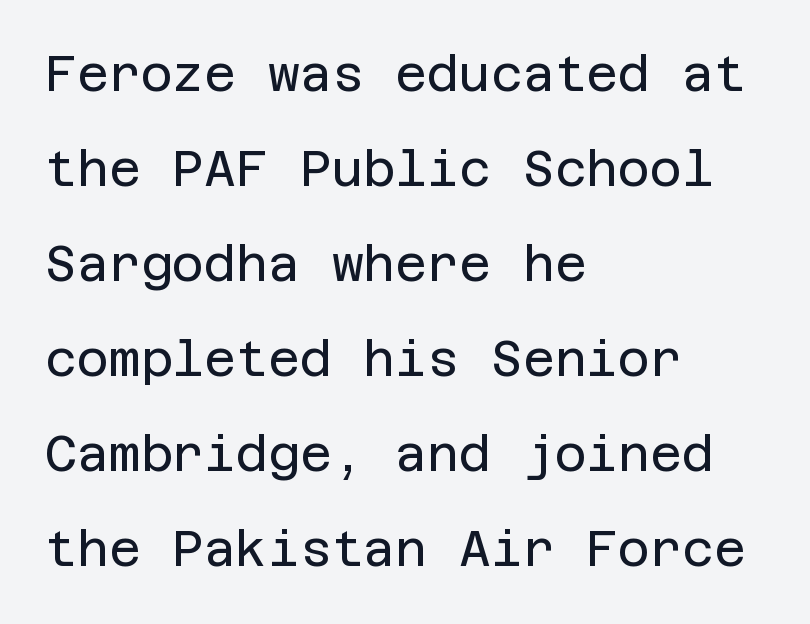
Weight class: somewhere from thin through regular. The designer dialed line spacing up above the default. Is the letter spacing exaggerated? No — it looks like the ordinary default. The space beneath each line is pristine and unruled. This is roman type, the default non-slanted kind.
